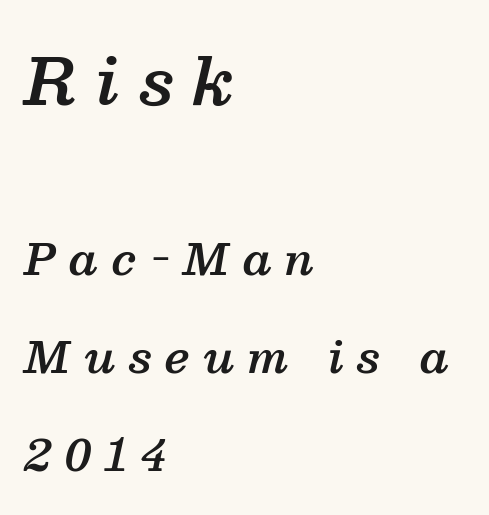
{"serif": "yes", "italic": "yes", "lean": "right", "slant_degrees": 13, "bold": "semi", "weight": "semibold", "width": "normal", "stroke_contrast": "medium", "x_height": "medium", "monospaced": "no", "underline": "no", "align": "left", "line_spacing": "loose", "line_spacing_ratio": 2.27, "letter_spacing": "wide", "letter_spacing_em": 0.31, "larger_block": "first", "size_ratio": 1.49, "glyph_px": 64}
